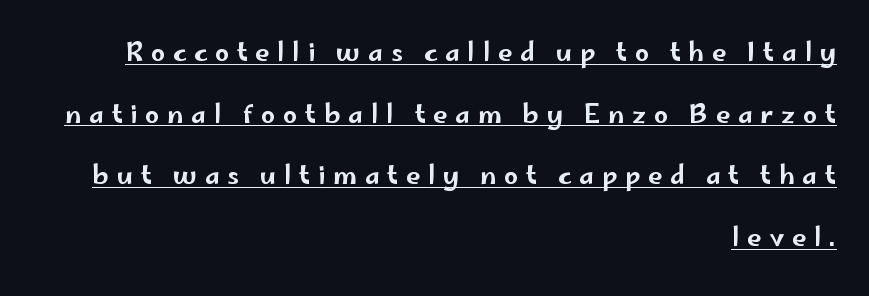
Q: Is the text italic (slanted)? A: No, it is upright.
Q: Is the text underlined? A: Yes.
Q: How is the paragraph aligned? A: Right-aligned.
Q: Is the spacing between letters normal or unusually wide? A: Unusually wide.
Q: Is the spacing between lines tight, normal or loose? A: Loose.
